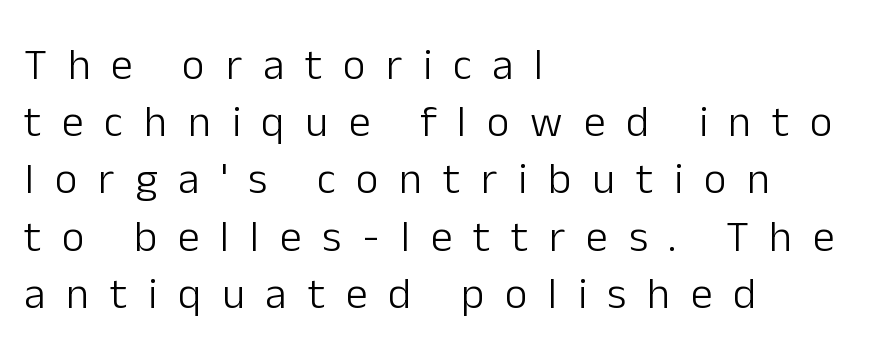
Q: Is the text bold? A: No.
Q: Is the text italic (slanted)? A: No, it is upright.
Q: Is the typeface a serif or a sans-serif typeface? A: Sans-serif.
Q: Is the text underlined? A: No.
Q: How is the paragraph aligned? A: Left-aligned.
Q: Is the spacing between letters normal or unusually wide? A: Unusually wide.
Q: Is the spacing between lines tight, normal or loose? A: Normal.
Q: Width (condensed, normal, or wide)? A: Normal.
Q: Stroke contrast? A: Low.
Q: x-height? A: Medium.
Q: Monospaced? A: No.
